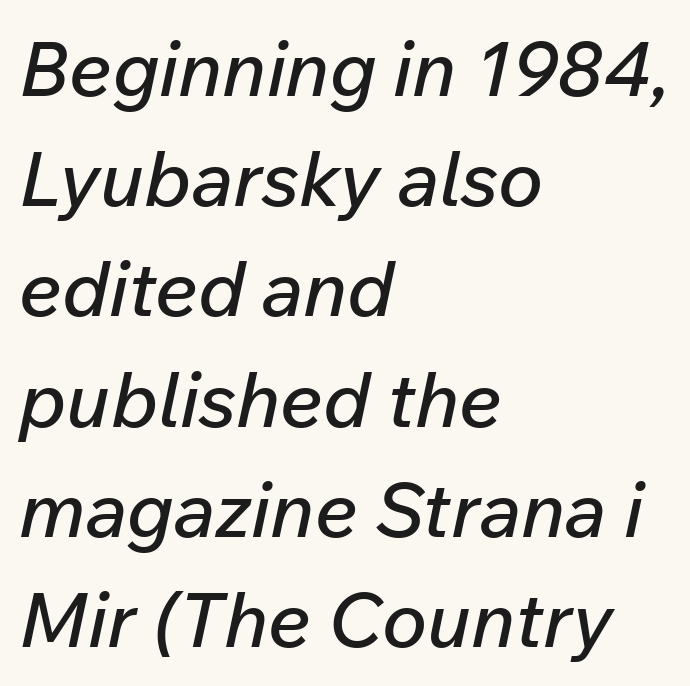
The image shows 76 px text type, italic (leaning right); set left-aligned, normal line spacing (1.45x), normal letter spacing, not underlined; low stroke contrast and a medium x-height.
